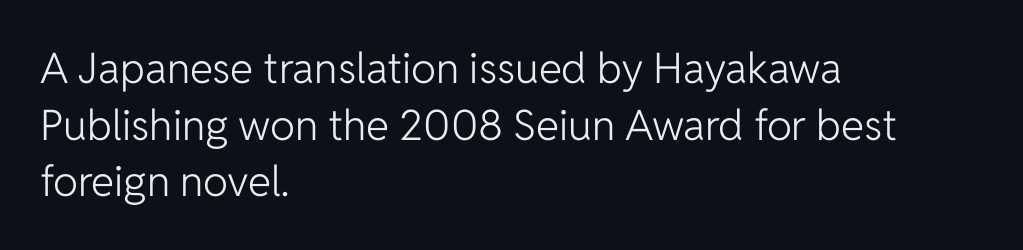
Q: Is the text bold? A: No.
Q: Is the text italic (slanted)? A: No, it is upright.
Q: Is the typeface a serif or a sans-serif typeface? A: Sans-serif.
Q: Is the text underlined? A: No.
Q: How is the paragraph aligned? A: Left-aligned.
Q: Is the spacing between letters normal or unusually wide? A: Normal.
Q: Is the spacing between lines tight, normal or loose? A: Normal.
Q: Width (condensed, normal, or wide)? A: Normal.
Q: Stroke contrast? A: Low.
Q: x-height? A: Medium.
Q: Monospaced? A: No.
